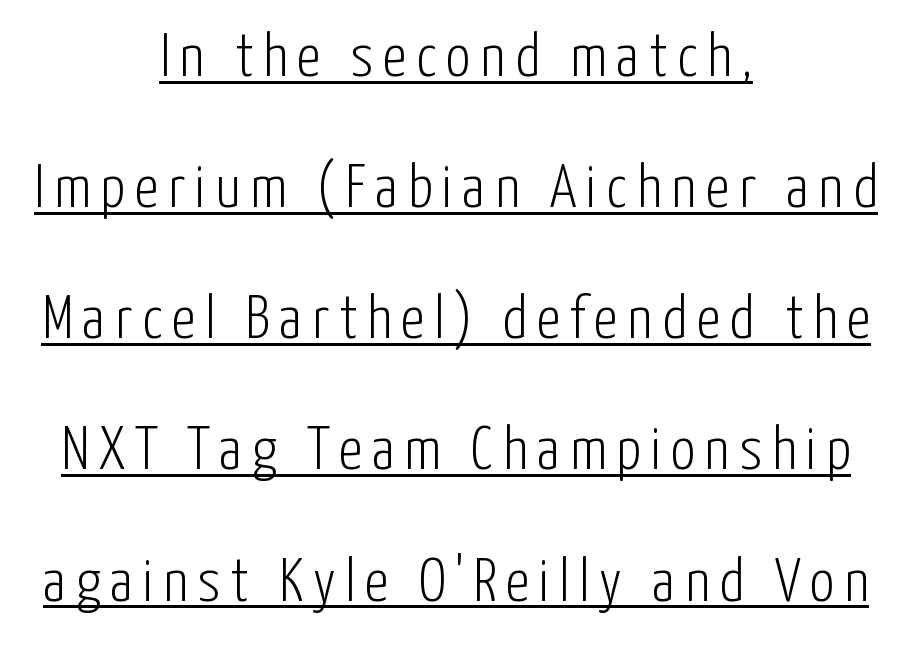
The image shows 61 px light, condensed sans-serif type, upright; set centered, loose line spacing (2.15x), underlined; low stroke contrast and a medium x-height.
